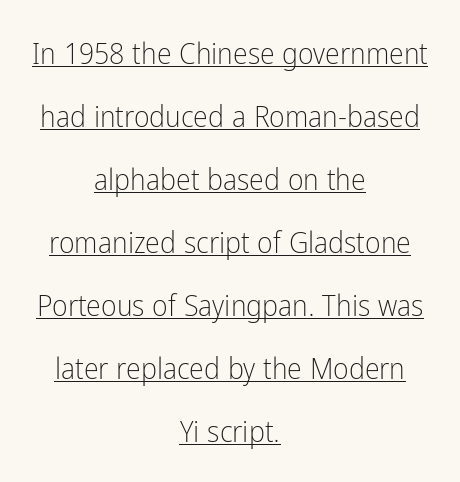
Q: Is the text bold? A: No.
Q: Is the text italic (slanted)? A: No, it is upright.
Q: Is the typeface a serif or a sans-serif typeface? A: Sans-serif.
Q: Is the text underlined? A: Yes.
Q: How is the paragraph aligned? A: Centered.
Q: Is the spacing between letters normal or unusually wide? A: Normal.
Q: Is the spacing between lines tight, normal or loose? A: Loose.
Q: Width (condensed, normal, or wide)? A: Condensed.
Q: Stroke contrast? A: Low.
Q: x-height? A: Medium.
Q: Monospaced? A: No.
